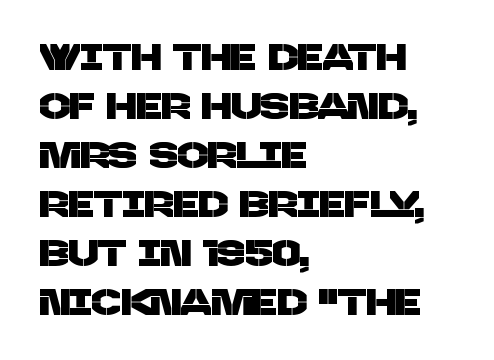
Q: Is the typeface a serif or a sans-serif typeface? A: Sans-serif.
Q: Is the text underlined? A: No.
Q: How is the paragraph aligned? A: Left-aligned.
Q: Is the spacing between letters normal or unusually wide? A: Normal.
Q: Is the spacing between lines tight, normal or loose? A: Normal.
Q: Width (condensed, normal, or wide)? A: Normal.
Q: Stroke contrast? A: Low.
Q: x-height? A: Large.
Q: Monospaced? A: No.
